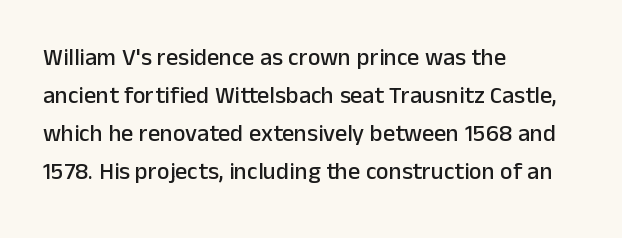
Q: Is the text italic (slanted)? A: No, it is upright.
Q: Is the text underlined? A: No.
Q: How is the paragraph aligned? A: Left-aligned.
Q: Is the spacing between letters normal or unusually wide? A: Normal.
Q: Is the spacing between lines tight, normal or loose? A: Normal.
